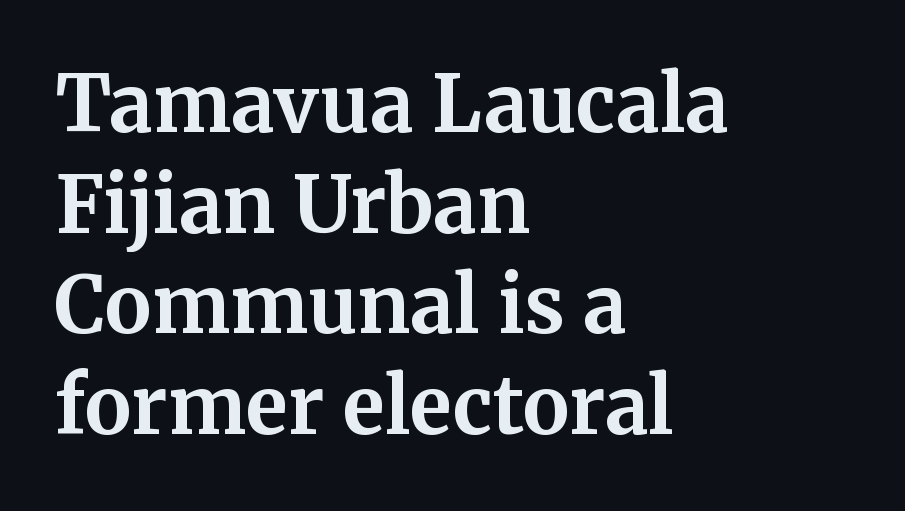
{"serif": "yes", "italic": "no", "bold": "yes", "weight": "bold", "width": "normal", "stroke_contrast": "medium", "x_height": "medium", "monospaced": "no", "underline": "no", "align": "left", "line_spacing": "normal", "line_spacing_ratio": 1.29, "letter_spacing": "normal", "letter_spacing_em": 0.0, "glyph_px": 78}
